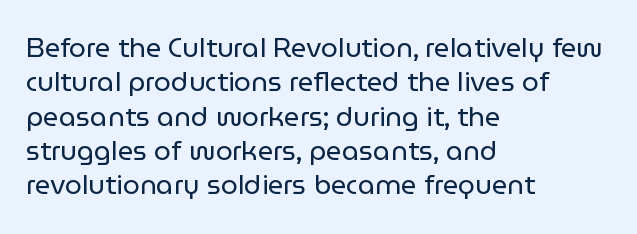
The letterforms sit at book weight or below. Honestly, the letter spacing is just normal — you wouldn't notice it. The type sits square on the baseline with zero lean. Unmarked baselines from the first word to the last. The text block is weighted toward the left margin, trailing off unevenly rightward. The designer left line spacing at the default.
